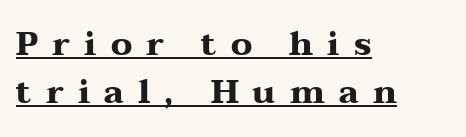
Between one letter and the next there's a generous, obvious gap. You can see a thin bar hugging the bottom of the glyphs. The text block is weighted toward the left margin, trailing off unevenly rightward. In terms of weight, the rendering is a true, heavy bold. A typesetter would call this leading conventional body-copy spacing. The font family rendered here belongs to the serif group.
